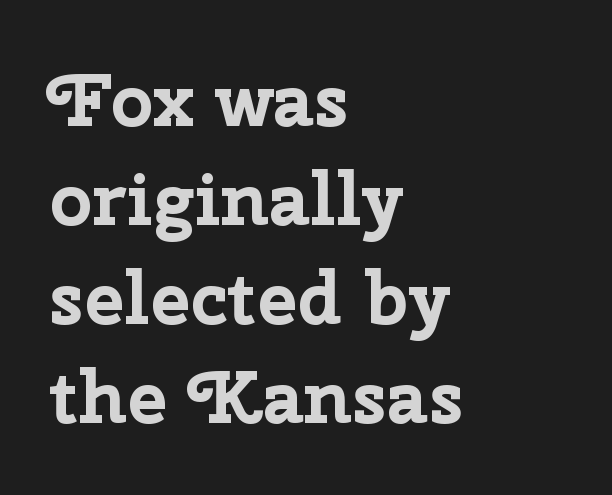
If you measured baseline to baseline, you'd find a middling distance. Character widths vary here, with narrow letters taking less room than wide ones. You can tell it's not italic because the verticals are truly vertical. The string is rendered with underlining switched off. The characters look thick and weighty, a clear bold. Reading down the block, your eye returns to a fixed left position each line.
